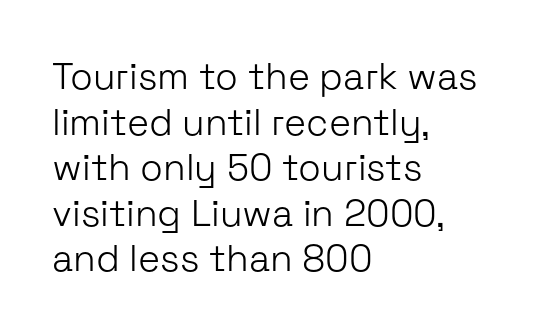
To sum up the face: it is a sans, with no serifs. A typesetter would call this proportional, since set widths differ per character. Caption: standard tracking, unaltered. Does the copy run flush right? No — it runs flush left.
